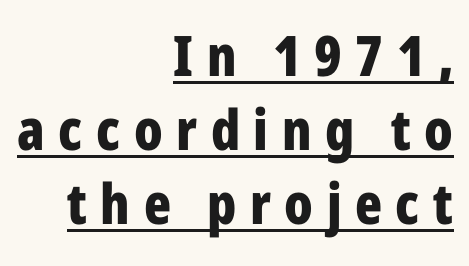
The image shows 56 px bold, condensed sans-serif type, upright; set right-aligned, normal line spacing (1.32x), unusually wide letter spacing (+0.24 em), underlined; low stroke contrast and a medium x-height.
